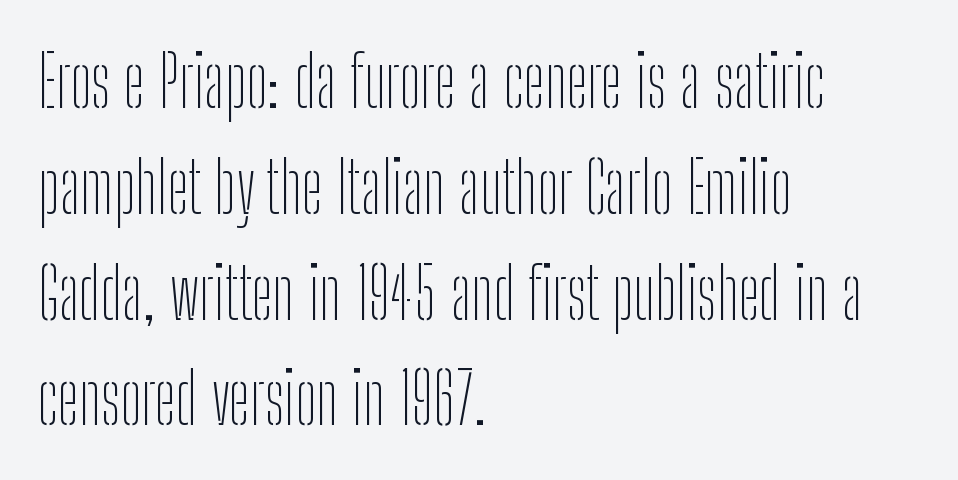
Is this a fixed-width face? No — the glyphs have proportional, varying widths. Each row of text sits above clean, open space. No extra tracking has been applied to these lines. The weight would be labelled regular, book, light, or lighter still. Is there any slant? The stems are plumb.
